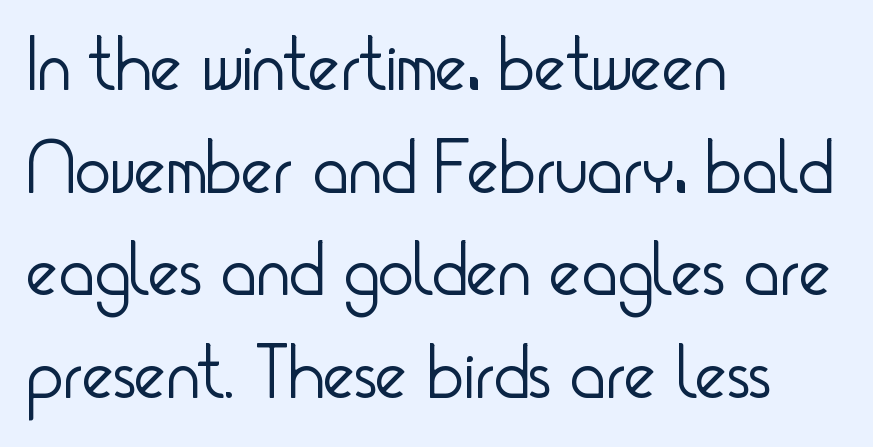
{"serif": "no", "italic": "no", "bold": "no", "weight": "light", "width": "condensed", "stroke_contrast": "low", "x_height": "small", "monospaced": "no", "underline": "no", "align": "left", "line_spacing": "normal", "line_spacing_ratio": 1.37, "letter_spacing": "normal", "letter_spacing_em": 0.0, "glyph_px": 75}
